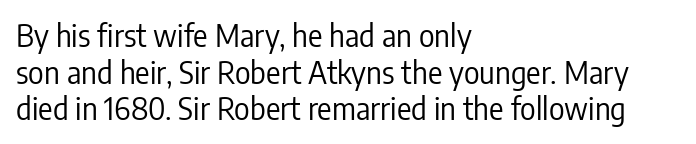
Q: Is the text bold? A: No.
Q: Is the text italic (slanted)? A: No, it is upright.
Q: Is the typeface a serif or a sans-serif typeface? A: Sans-serif.
Q: Is the text underlined? A: No.
Q: How is the paragraph aligned? A: Left-aligned.
Q: Is the spacing between letters normal or unusually wide? A: Normal.
Q: Width (condensed, normal, or wide)? A: Condensed.
Q: Stroke contrast? A: Low.
Q: x-height? A: Medium.
Q: Monospaced? A: No.
